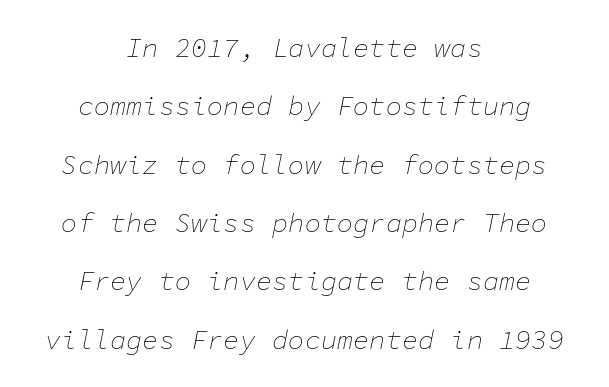
Line spacing here is loose. Bold? No — there's no thickening of the strokes. Unmarked baselines from the first word to the last. The type is set solid horizontally, with unmodified tracking. The lines in this sample share a center point and differ in where they start and stop. The text carries the slant typical of an italic or oblique font.
